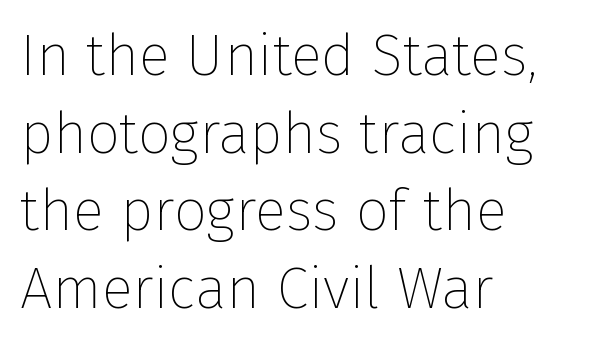
The image shows 58 px thin sans-serif type, upright; set left-aligned, normal line spacing (1.34x), normal letter spacing, not underlined; low stroke contrast and a medium x-height.
